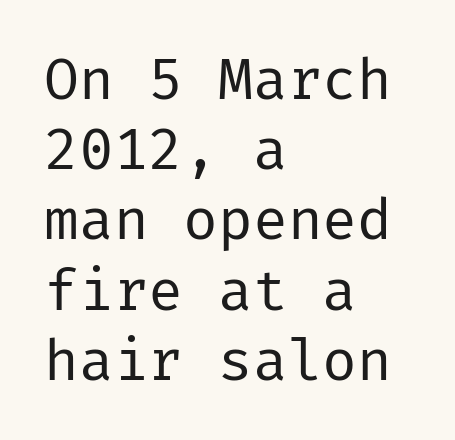
The image shows 58 px regular-weight sans-serif type, upright; set left-aligned, line spacing 1.21x, normal letter spacing, not underlined; low stroke contrast and a medium x-height.
